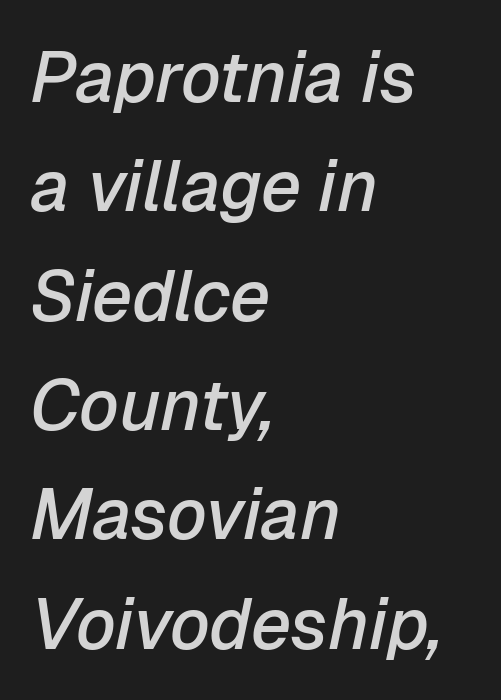
{"italic": "yes", "lean": "right", "slant_degrees": 12, "bold": "semi", "weight": "semibold", "width": "normal", "stroke_contrast": "low", "x_height": "medium", "monospaced": "no", "underline": "no", "align": "left", "line_spacing": "normal", "line_spacing_ratio": 1.54, "letter_spacing": "normal", "letter_spacing_em": 0.0, "glyph_px": 71}
